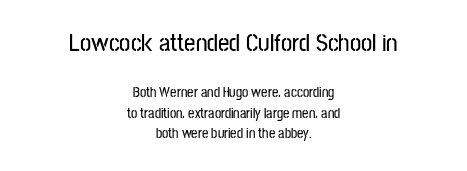
{"italic": "no", "underline": "no", "align": "center", "line_spacing": "normal", "line_spacing_ratio": 1.48, "letter_spacing": "normal", "letter_spacing_em": 0.0, "larger_block": "first", "size_ratio": 1.79, "glyph_px": 25}
